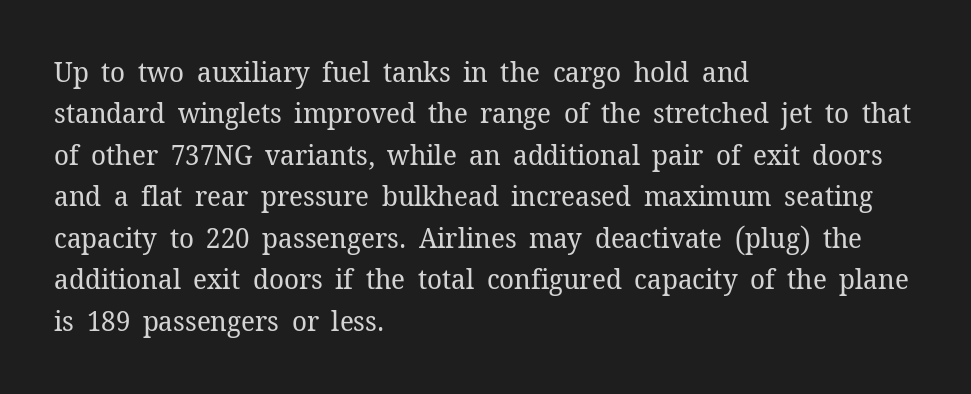
{"serif": "yes", "italic": "no", "bold": "no", "weight": "regular", "width": "normal", "stroke_contrast": "low", "x_height": "medium", "monospaced": "no", "underline": "no", "align": "left", "line_spacing": "normal", "line_spacing_ratio": 1.48, "letter_spacing": "normal", "letter_spacing_em": 0.0, "glyph_px": 28}
